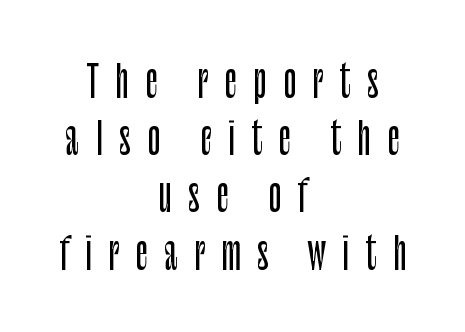
The image shows 43 px condensed sans-serif type, upright; set centered, normal line spacing (1.33x), unusually wide letter spacing (+0.38 em), not underlined; low stroke contrast and a large x-height.
